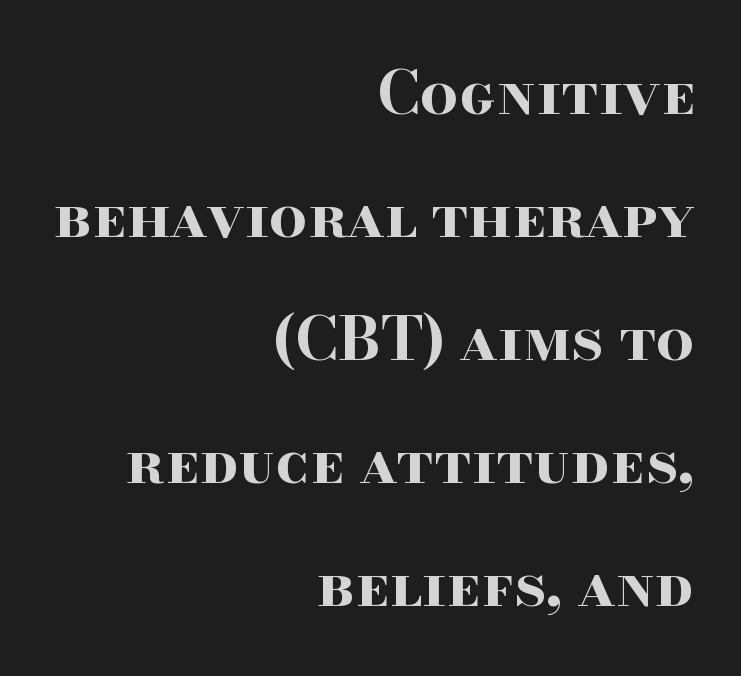
Honestly, the letter spacing is just normal — you wouldn't notice it. These lines are rendered in a variable-pitch font. The setting favours the right margin, as signatures and pull-quotes sometimes do. Every letter is thick-stroked: bold, no question. Widely set lines give the paragraph a tall, airy silhouette.
